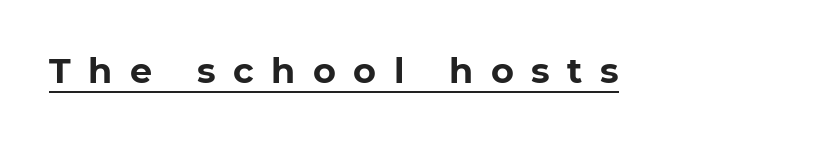
{"serif": "no", "italic": "no", "bold": "yes", "weight": "bold", "width": "normal", "stroke_contrast": "low", "x_height": "medium", "monospaced": "no", "underline": "yes", "letter_spacing": "wide", "letter_spacing_em": 0.5, "glyph_px": 35}
